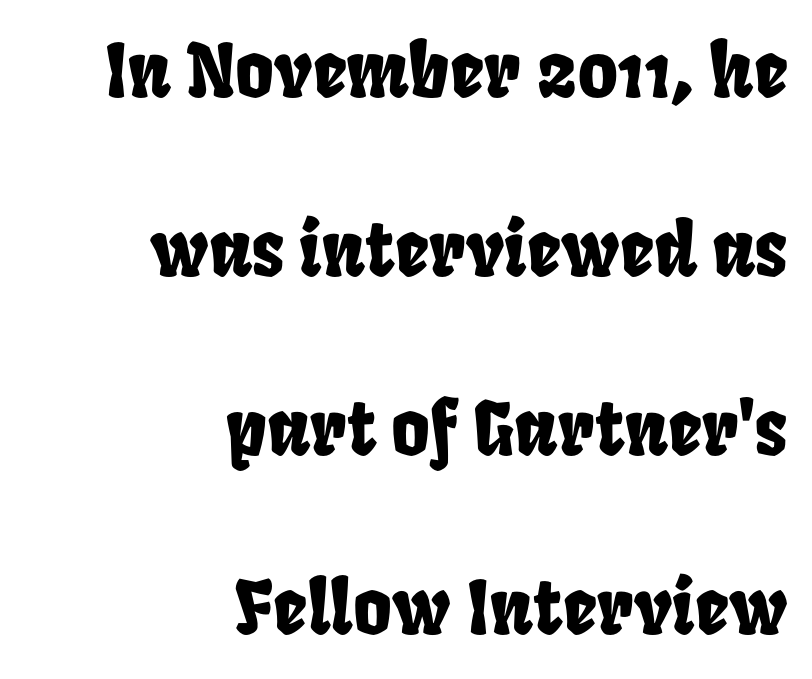
{"width": "condensed", "stroke_contrast": "low", "x_height": "large", "monospaced": "no", "underline": "no", "align": "right", "line_spacing": "loose", "line_spacing_ratio": 2.42, "letter_spacing": "normal", "letter_spacing_em": 0.0, "glyph_px": 74}
